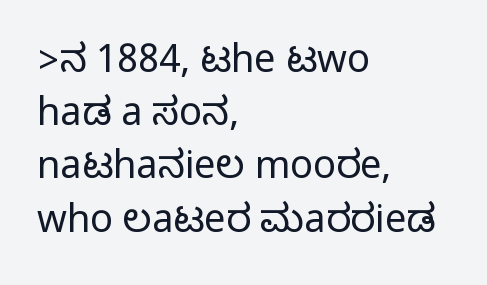
Q: Is the text italic (slanted)? A: No, it is upright.
Q: Is the typeface a serif or a sans-serif typeface? A: Sans-serif.
Q: Is the text underlined? A: No.
Q: How is the paragraph aligned? A: Left-aligned.
Q: Is the spacing between letters normal or unusually wide? A: Normal.
Q: Is the spacing between lines tight, normal or loose? A: Normal.
Q: Width (condensed, normal, or wide)? A: Condensed.
Q: Stroke contrast? A: Medium.
Q: Monospaced? A: No.
